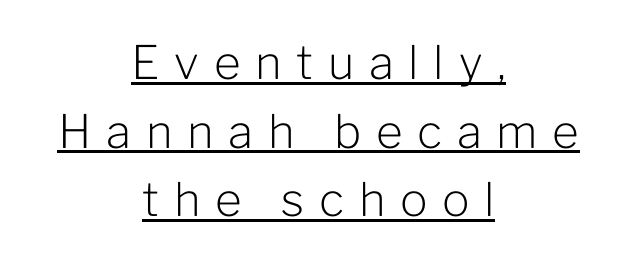
A light-to-regular cut is what we see here. Glance below the letters and you will spot a drawn line. Note the varied advance widths — an 'i' is clearly narrower than an 'm'. The letters carry no serifs — their stems end cleanly without finishing strokes. Compared with typical paragraphs, the rows here are spaced about the same.
